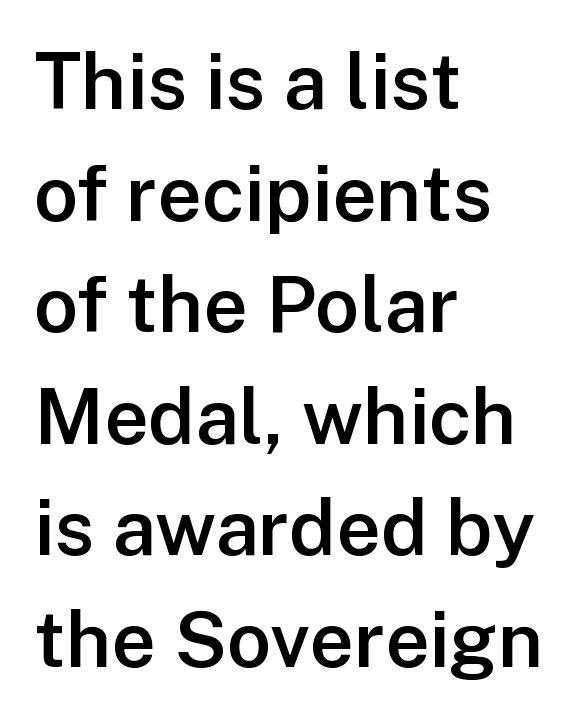
Q: Is the text bold? A: Semi-bold.
Q: Is the text italic (slanted)? A: No, it is upright.
Q: Is the typeface a serif or a sans-serif typeface? A: Sans-serif.
Q: Is the text underlined? A: No.
Q: How is the paragraph aligned? A: Left-aligned.
Q: Is the spacing between letters normal or unusually wide? A: Normal.
Q: Is the spacing between lines tight, normal or loose? A: Normal.
Q: Width (condensed, normal, or wide)? A: Normal.
Q: Stroke contrast? A: Low.
Q: x-height? A: Medium.
Q: Monospaced? A: No.
